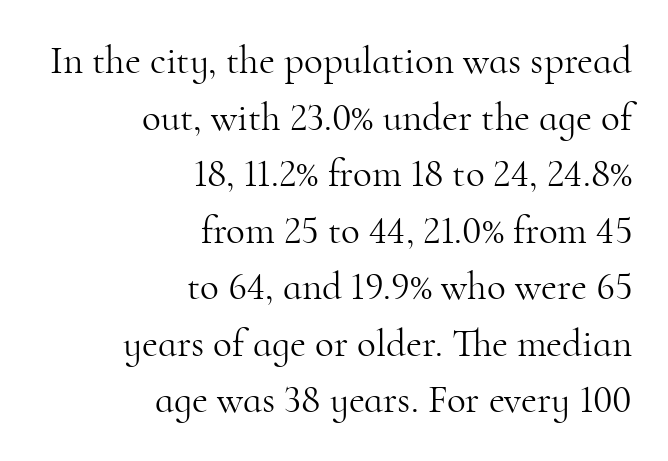
Q: Is the text bold? A: No.
Q: Is the text italic (slanted)? A: No, it is upright.
Q: Is the typeface a serif or a sans-serif typeface? A: Serif.
Q: Is the text underlined? A: No.
Q: How is the paragraph aligned? A: Right-aligned.
Q: Is the spacing between letters normal or unusually wide? A: Normal.
Q: Is the spacing between lines tight, normal or loose? A: Normal.
Q: Width (condensed, normal, or wide)? A: Normal.
Q: Stroke contrast? A: High.
Q: x-height? A: Small.
Q: Monospaced? A: No.
